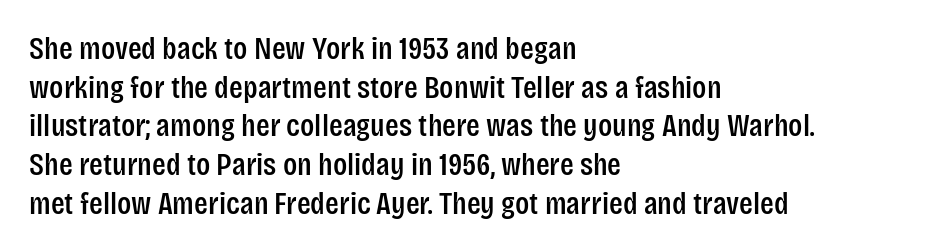
To sum up the face: it is a sans, with no serifs. Students, note that the glyphs here touch the page at normal intervals. Rendered with straight, roman letterforms. These lines are rendered in a variable-pitch font. A classic flush-left, rag-right setting is used for this passage.
